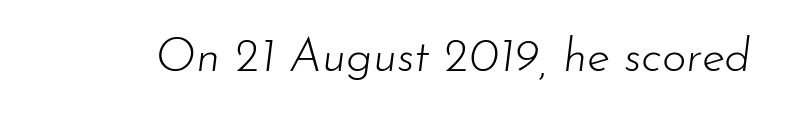
{"italic": "yes", "lean": "right", "slant_degrees": 7, "bold": "no", "weight": "light", "width": "normal", "stroke_contrast": "low", "x_height": "small", "monospaced": "no", "underline": "no", "letter_spacing": "normal", "letter_spacing_em": 0.0, "glyph_px": 47}
